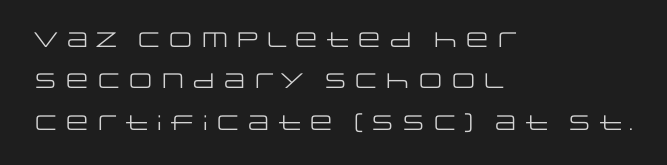
This is not heavy type; no bold has been used. This block would shrink considerably if given ordinary leading; it's expanded now. A student would call this left alignment; a typographer would say flush left, rag right. This sample uses plain, unmodified letter spacing. A clean baseline with only descenders dipping below it. The letters stand upright; this is a roman face.
